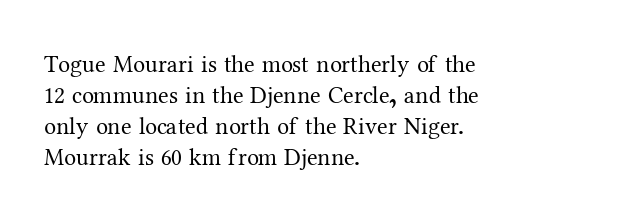
These lines keep a tight, regular rhythm from letter to letter. Notice how descenders clear the ascenders below comfortably — that's standard leading. These lines were composed using upright roman letters. One-word summary of the alignment: left. Nobody drew a line under any word here. The typesetting does not lean heavy: it is not bold.
